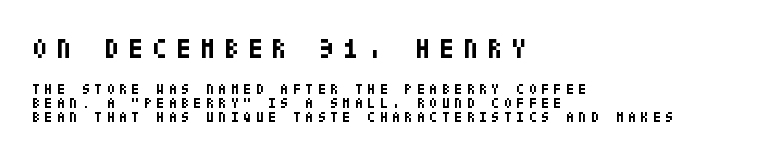
Which of the two is more prominent by size? The first, at the top. The rendering anchors every line to the left-hand side. Does the weight exceed regular? Yes, all the way to bold. Rendered with straight, roman letterforms. The line texture is sparse and dotted thanks to wide tracking.
